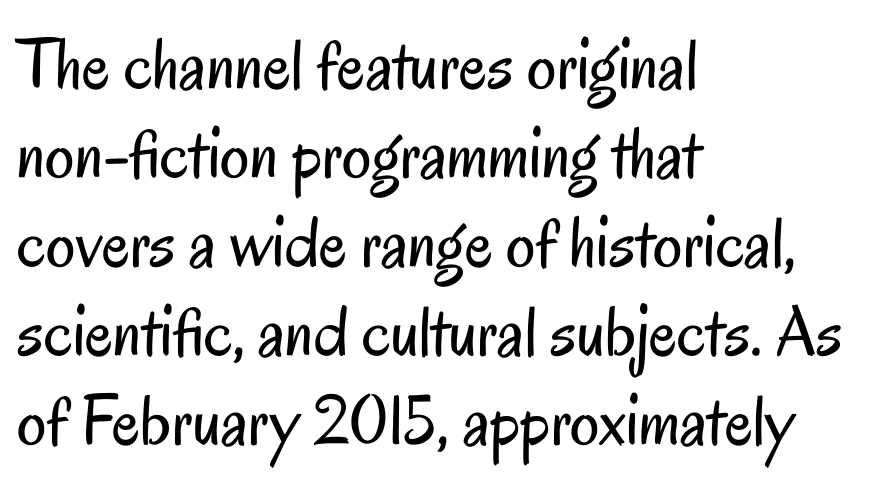
The image shows 73 px regular-weight, condensed sans-serif type, upright; set left-aligned, line spacing 1.22x, normal letter spacing, not underlined; low stroke contrast and a small x-height.
